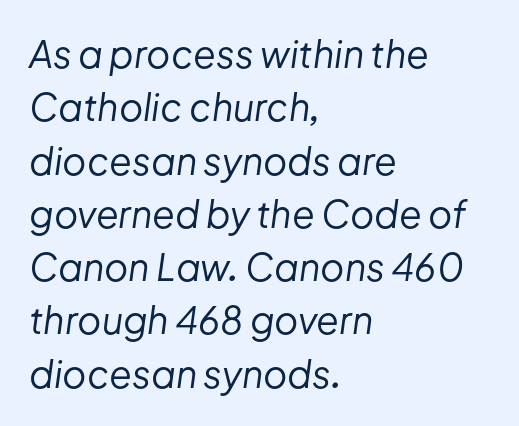
The image shows 37 px regular-weight type, italic (leaning right); set left-aligned, normal line spacing (1.44x), normal letter spacing, not underlined; low stroke contrast and a medium x-height.
